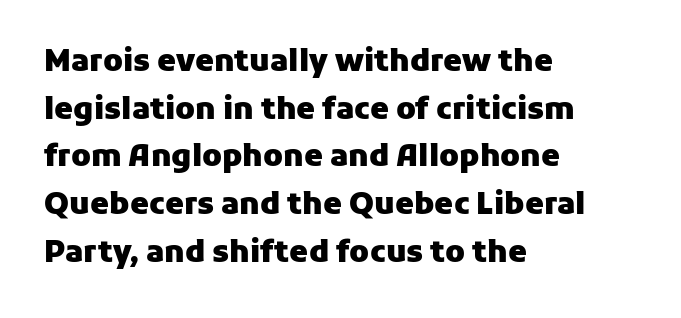
Q: Is the text bold? A: Yes.
Q: Is the text italic (slanted)? A: No, it is upright.
Q: Is the typeface a serif or a sans-serif typeface? A: Sans-serif.
Q: Is the text underlined? A: No.
Q: How is the paragraph aligned? A: Left-aligned.
Q: Is the spacing between letters normal or unusually wide? A: Normal.
Q: Is the spacing between lines tight, normal or loose? A: Normal.
Q: Width (condensed, normal, or wide)? A: Normal.
Q: Stroke contrast? A: Low.
Q: x-height? A: Medium.
Q: Monospaced? A: No.
